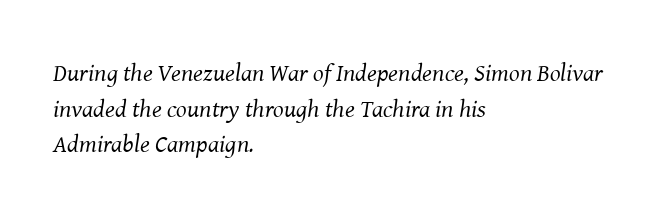
{"italic": "yes", "lean": "right", "slant_degrees": 8, "bold": "no", "underline": "no", "align": "left", "line_spacing": "normal", "line_spacing_ratio": 1.43, "letter_spacing": "normal", "letter_spacing_em": 0.0, "glyph_px": 25}
